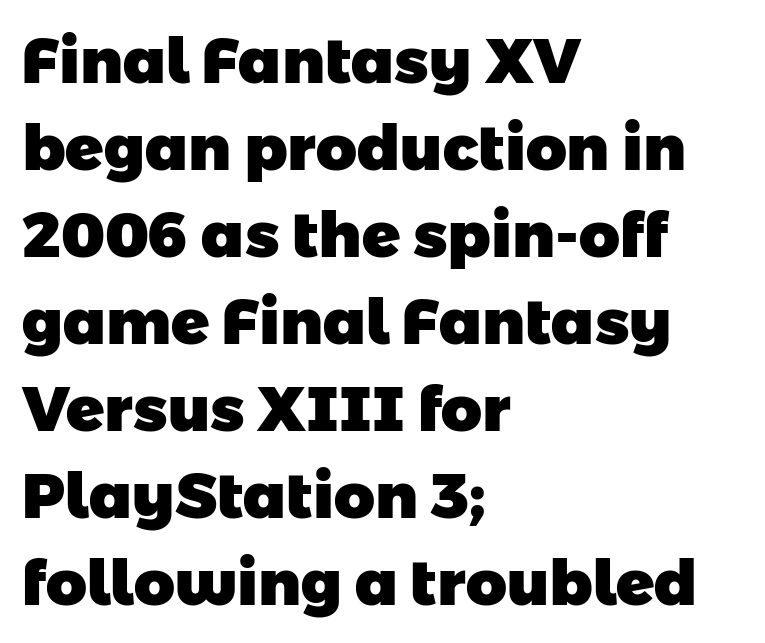
Q: Is the text bold? A: Yes.
Q: Is the typeface a serif or a sans-serif typeface? A: Sans-serif.
Q: Is the text underlined? A: No.
Q: How is the paragraph aligned? A: Left-aligned.
Q: Is the spacing between letters normal or unusually wide? A: Normal.
Q: Is the spacing between lines tight, normal or loose? A: Normal.
Q: Width (condensed, normal, or wide)? A: Normal.
Q: Stroke contrast? A: Low.
Q: x-height? A: Medium.
Q: Monospaced? A: No.
